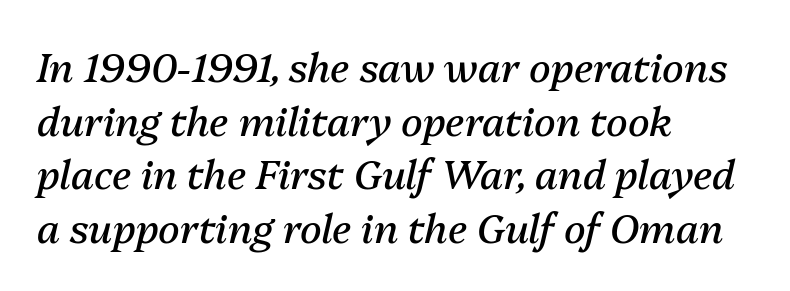
Q: Is the text bold? A: No.
Q: Is the text italic (slanted)? A: Yes, it leans right by about 13 degrees.
Q: Is the text underlined? A: No.
Q: How is the paragraph aligned? A: Left-aligned.
Q: Is the spacing between letters normal or unusually wide? A: Normal.
Q: Is the spacing between lines tight, normal or loose? A: Normal.
Q: Width (condensed, normal, or wide)? A: Normal.
Q: Stroke contrast? A: Medium.
Q: x-height? A: Medium.
Q: Monospaced? A: No.
